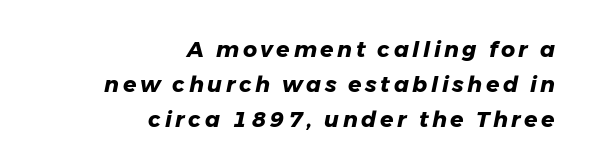
Q: Is the text bold? A: Yes.
Q: Is the text italic (slanted)? A: Yes, it leans right by about 11 degrees.
Q: Is the text underlined? A: No.
Q: How is the paragraph aligned? A: Right-aligned.
Q: Is the spacing between lines tight, normal or loose? A: Normal.
